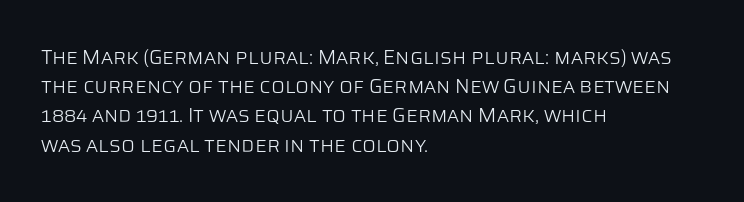
The image shows 20 px text type, upright; set left-aligned, normal line spacing (1.46x), normal letter spacing, not underlined.
